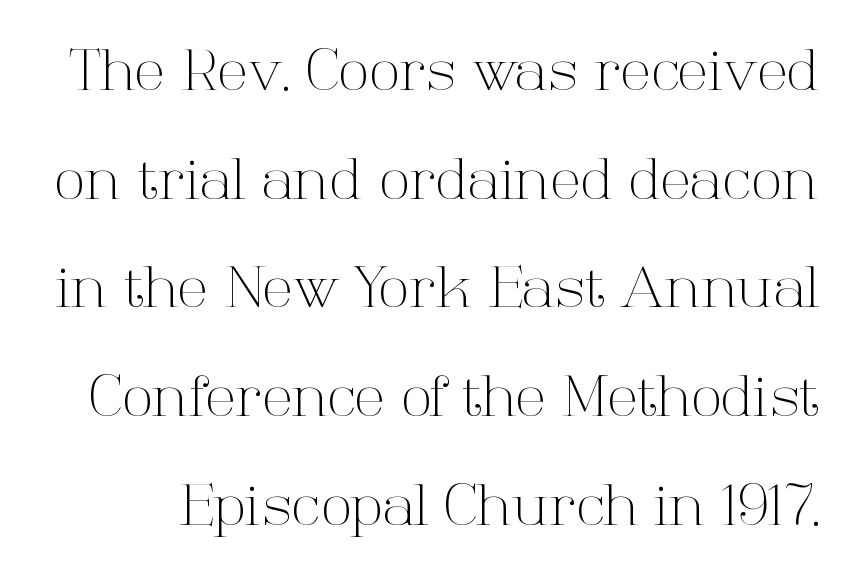
Weight: regular or lighter. Look at the tracking — it's just the regular setting, nothing added. Here the designer chose a conventional face with non-uniform glyph widths. These lines were composed using upright roman letters. Compared with typical paragraphs, the rows here are farther apart.
